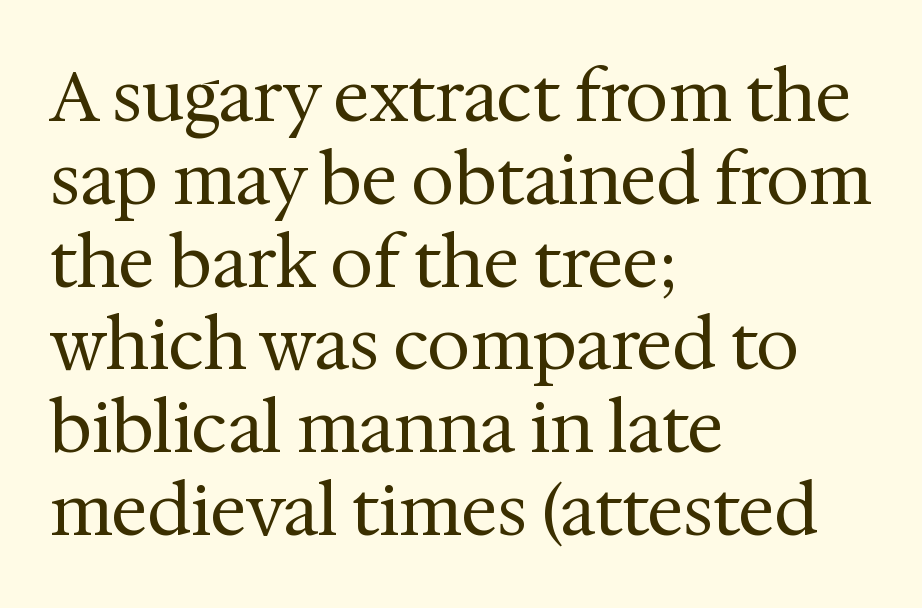
The passage shown is not underscored anywhere. All the whitespace from short lines collects on the right. What stands out about the letter spacing? Nothing — it is the standard amount. Vertical strokes here are truly vertical.
